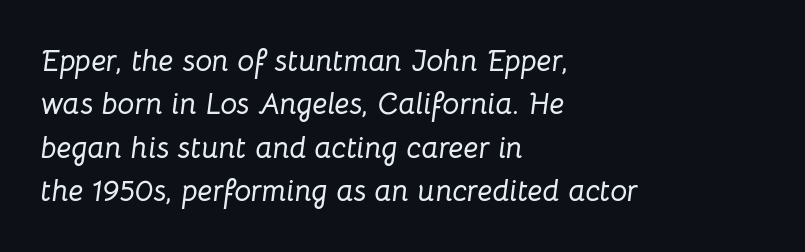
Each word holds together tightly as a unit, with standard inter-letter gaps. Visually the block forms a straight wall on the left and a jagged coastline on the right. The typography opts for an oblique posture over an upright one. Regarding leading, the lines here are spaced in the standard way.
